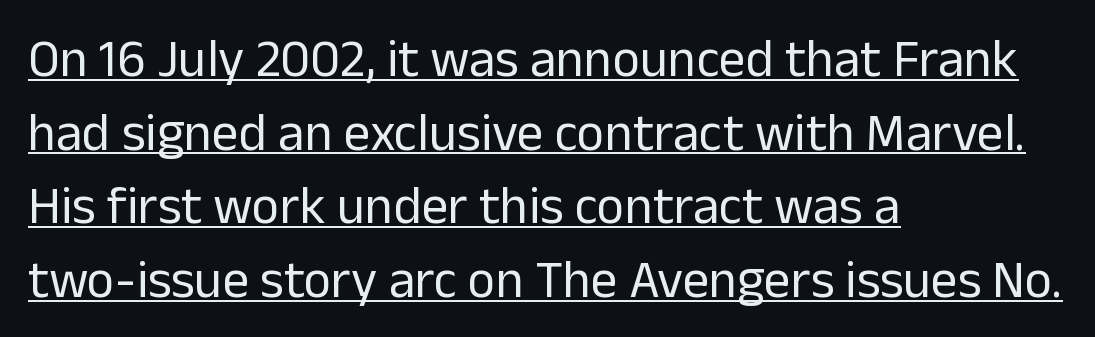
The image shows 53 px regular-weight sans-serif type, upright; set left-aligned, normal line spacing (1.39x), normal letter spacing, underlined; low stroke contrast and a medium x-height.
